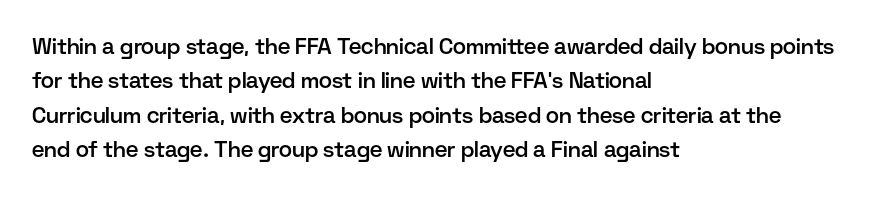
The lines in this sample share a left origin and differ only in where they stop. Firm but not heavy-handed strokes: this text is semibold. A typesetter would call this leading conventional body-copy spacing. Decoration check: the copy has no underline. There is no visible air inserted between adjacent glyphs. Ordinary non-slanted type is in use.
